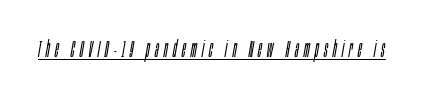
Weight: regular or lighter. When letters slant like this, we call the style italic. These lines have a slow, spaced-out rhythm from letter to letter. Every word sits above its own underline.
